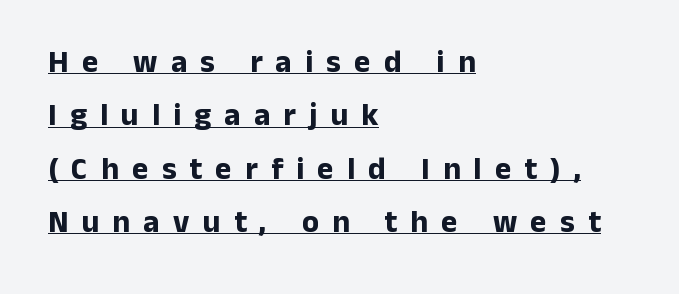
Q: Is the text bold? A: Yes.
Q: Is the text italic (slanted)? A: No, it is upright.
Q: Is the typeface a serif or a sans-serif typeface? A: Sans-serif.
Q: Is the text underlined? A: Yes.
Q: How is the paragraph aligned? A: Left-aligned.
Q: Is the spacing between letters normal or unusually wide? A: Unusually wide.
Q: Width (condensed, normal, or wide)? A: Normal.
Q: Stroke contrast? A: Low.
Q: x-height? A: Medium.
Q: Monospaced? A: No.
